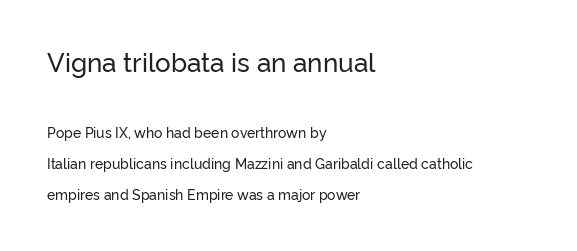
The image shows 26 px text type, upright; set left-aligned, loose line spacing (2.18x), normal letter spacing, not underlined; the first (top) block is 1.86x larger.
